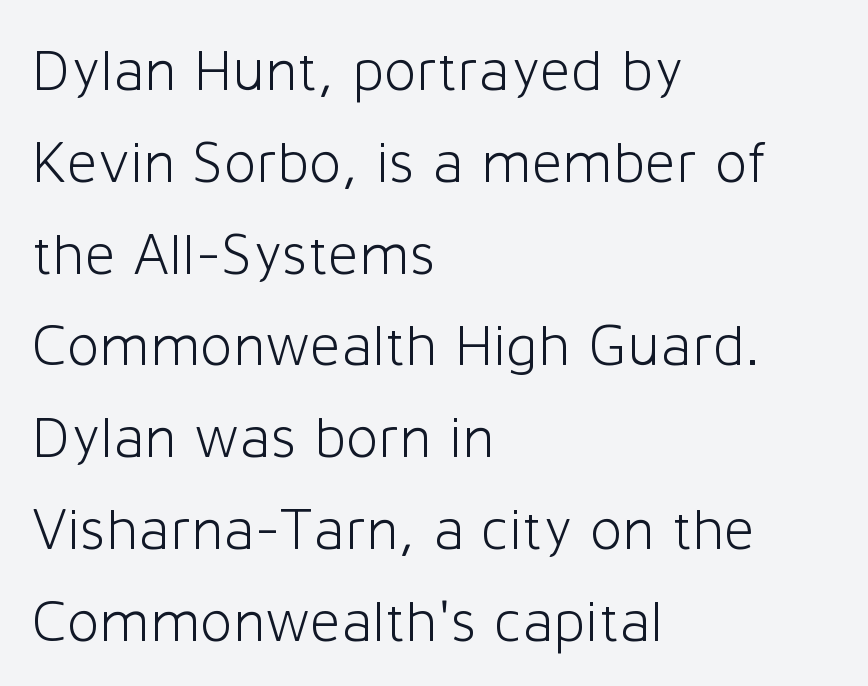
{"serif": "no", "italic": "no", "bold": "no", "weight": "light", "width": "normal", "stroke_contrast": "low", "x_height": "medium", "monospaced": "no", "underline": "no", "align": "left", "line_spacing": "normal", "line_spacing_ratio": 1.53, "letter_spacing": "normal", "letter_spacing_em": 0.0, "glyph_px": 60}
